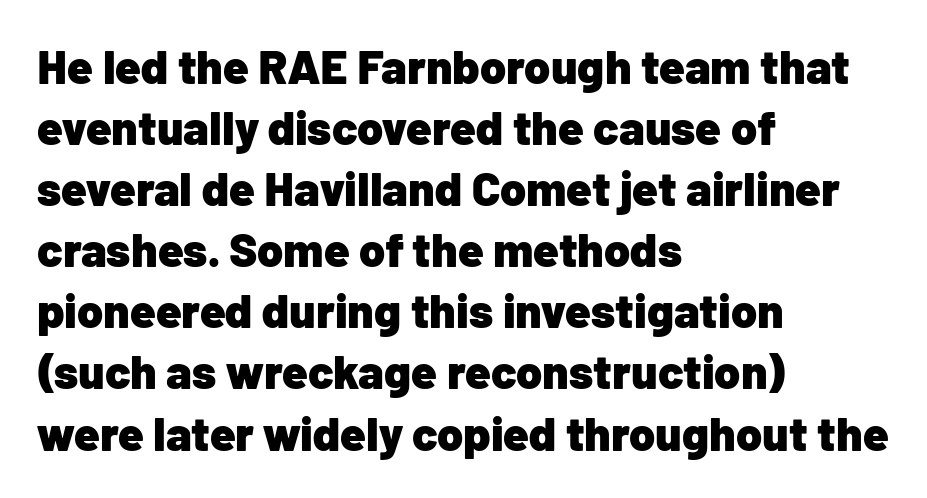
{"serif": "no", "italic": "no", "bold": "yes", "weight": "heavy", "width": "normal", "stroke_contrast": "low", "x_height": "medium", "monospaced": "no", "underline": "no", "align": "left", "line_spacing": "normal", "line_spacing_ratio": 1.3, "letter_spacing": "normal", "letter_spacing_em": 0.0, "glyph_px": 47}
